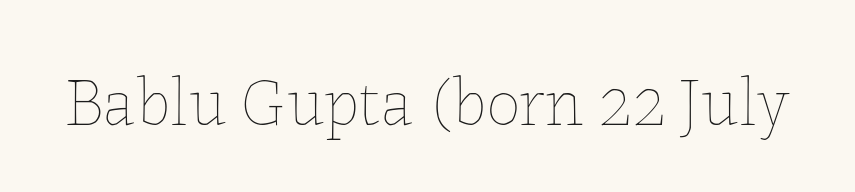
The image shows 69 px thin type, upright; set normal letter spacing, not underlined; low stroke contrast and a medium x-height.
